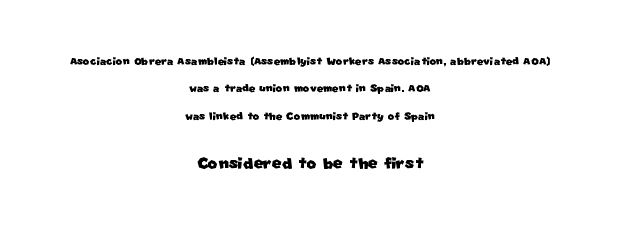
Q: Is the text underlined? A: No.
Q: How is the paragraph aligned? A: Centered.
Q: Is the spacing between letters normal or unusually wide? A: Normal.
Q: Is the spacing between lines tight, normal or loose? A: Loose.
Q: Which block of text is set in a larger size, the first (top) or the second (bottom)? A: The second (bottom) one.
